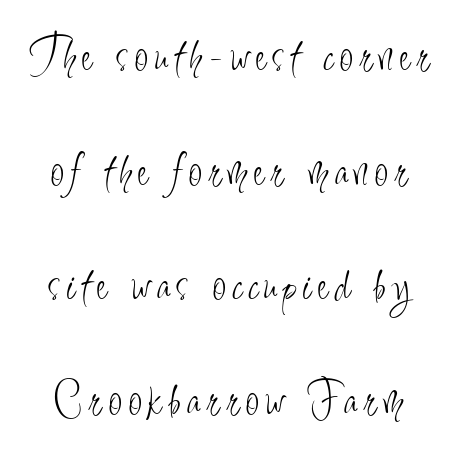
The image shows 49 px light, condensed sans-serif type; set loose line spacing (2.34x), not underlined; low stroke contrast and a small x-height.
